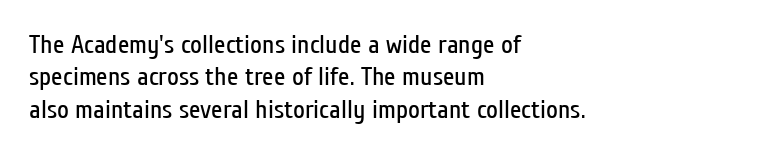
Line spacing here is normal. Nobody touched the tracking dial on this one. Quick note: underline off. Designer's note — italics off, roman on. The lines are quadded left.
